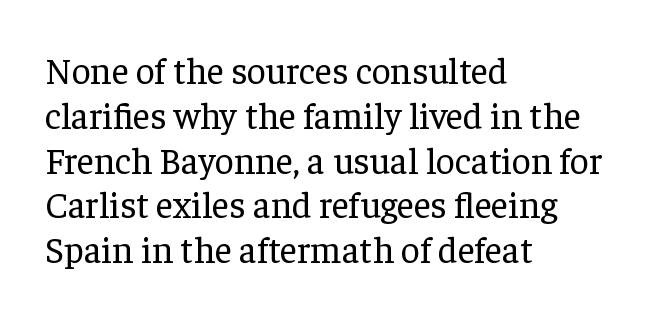
The passage is arranged the way most books set body copy — flush left. The typeface chosen for these lines features serifs. No letter is thick-stroked: the sample isn't bold. Observe the ordinary spacing: letters are neighbours, not strangers. Character widths vary here, with narrow letters taking less room than wide ones.
